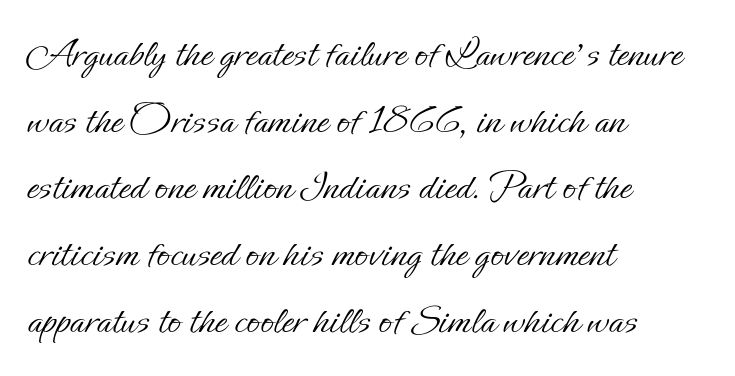
Q: Is the text bold? A: No.
Q: Is the text italic (slanted)? A: Yes.
Q: Is the text underlined? A: No.
Q: How is the paragraph aligned? A: Left-aligned.
Q: Is the spacing between letters normal or unusually wide? A: Normal.
Q: Is the spacing between lines tight, normal or loose? A: Normal.
Q: Width (condensed, normal, or wide)? A: Normal.
Q: Stroke contrast? A: Low.
Q: x-height? A: Small.
Q: Monospaced? A: No.
